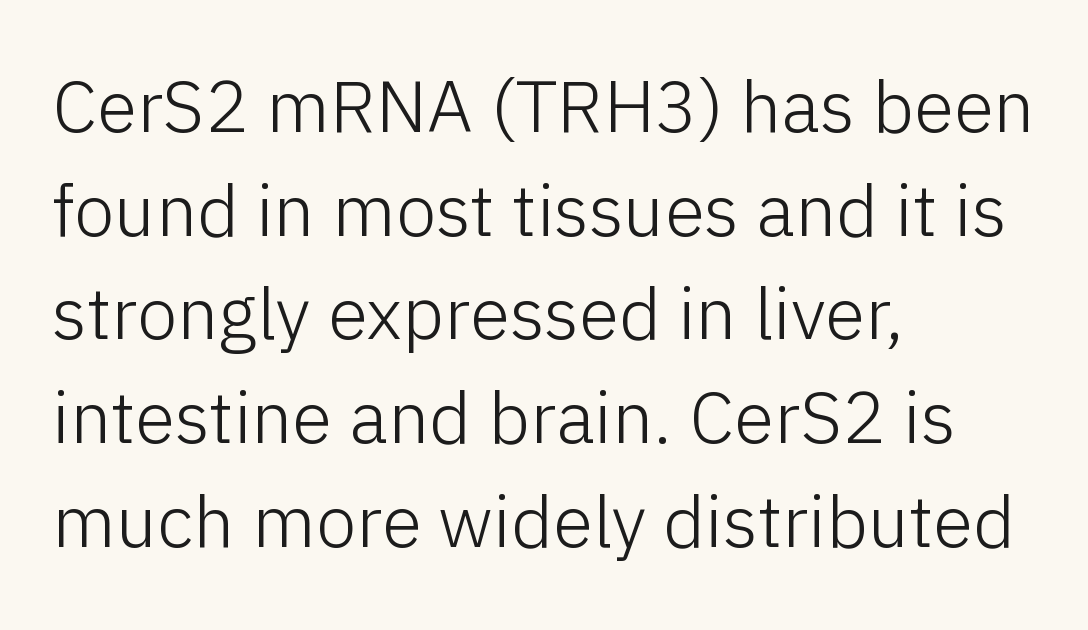
{"serif": "no", "italic": "no", "bold": "no", "weight": "light", "width": "normal", "stroke_contrast": "low", "x_height": "medium", "monospaced": "no", "underline": "no", "align": "left", "line_spacing": "normal", "line_spacing_ratio": 1.42, "letter_spacing": "normal", "letter_spacing_em": 0.0, "glyph_px": 73}
